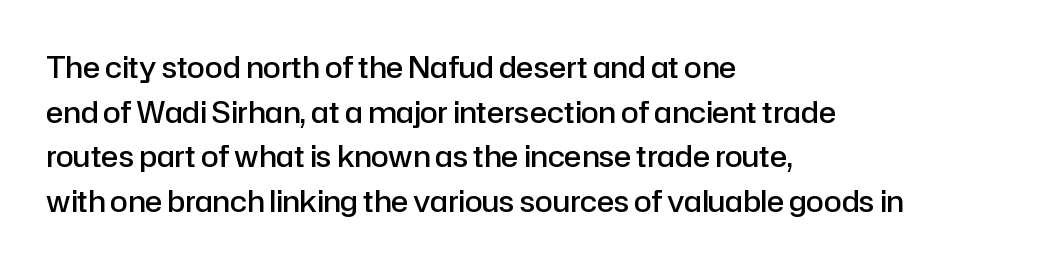
Q: Is the text bold? A: Semi-bold.
Q: Is the text italic (slanted)? A: No, it is upright.
Q: Is the typeface a serif or a sans-serif typeface? A: Sans-serif.
Q: Is the text underlined? A: No.
Q: How is the paragraph aligned? A: Left-aligned.
Q: Is the spacing between letters normal or unusually wide? A: Normal.
Q: Is the spacing between lines tight, normal or loose? A: Normal.
Q: Width (condensed, normal, or wide)? A: Normal.
Q: Stroke contrast? A: Low.
Q: x-height? A: Medium.
Q: Monospaced? A: No.
